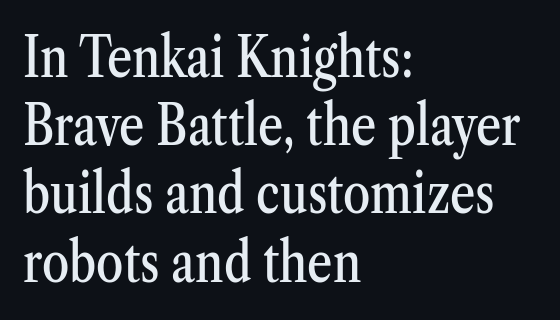
Default kerning and tracking; the words read as compact shapes. The type family on display is of the serif kind. Rendered with straight, roman letterforms. These lines are set flush left with a ragged right edge. The space directly below the letters is spotless.
